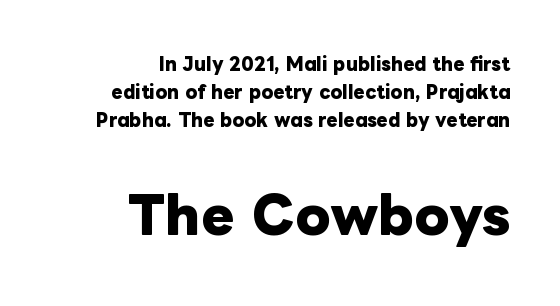
The image shows 50 px heavy type, upright; set right-aligned, normal line spacing (1.66x), normal letter spacing, not underlined; the second (bottom) block is 2.94x larger; low stroke contrast and a medium x-height.
